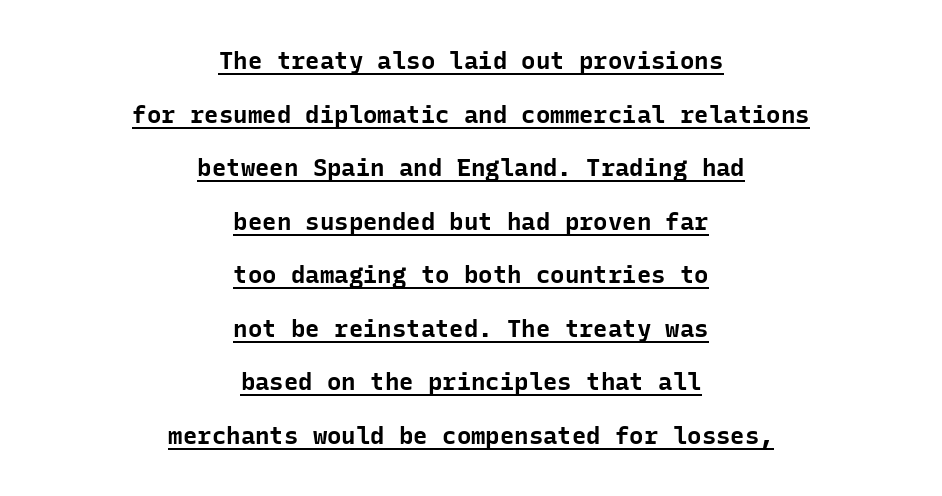
{"italic": "no", "bold": "yes", "underline": "yes", "align": "center", "line_spacing": "loose", "line_spacing_ratio": 2.23, "letter_spacing": "normal", "letter_spacing_em": 0.0, "glyph_px": 24}
